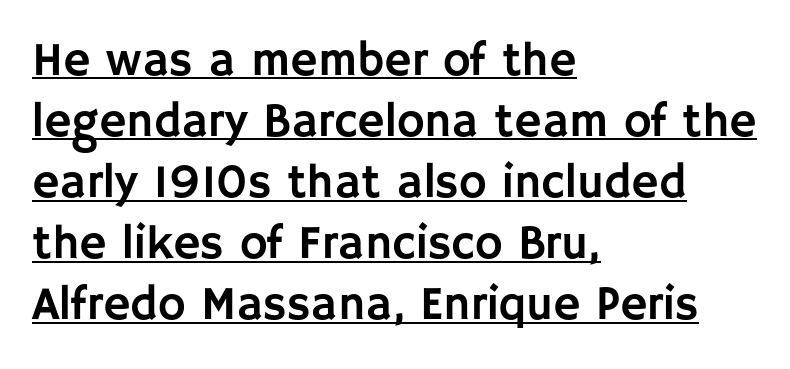
Honestly, the letter spacing is just normal — you wouldn't notice it. This sample uses a sans-serif face. If you drew a ruler down the left edge, every line would touch it. The face used here is proportionally spaced, like ordinary book or web type. Horizontal bands of white between lines are of average thickness.
